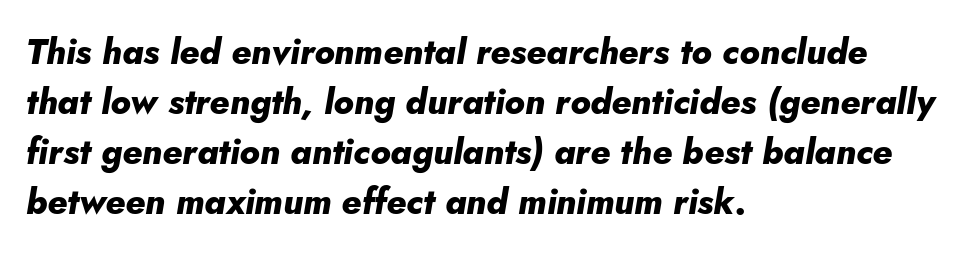
Q: Is the text bold? A: Yes.
Q: Is the text italic (slanted)? A: Yes, it leans right by about 5 degrees.
Q: Is the text underlined? A: No.
Q: How is the paragraph aligned? A: Left-aligned.
Q: Is the spacing between letters normal or unusually wide? A: Normal.
Q: Is the spacing between lines tight, normal or loose? A: Normal.
Q: Width (condensed, normal, or wide)? A: Normal.
Q: Stroke contrast? A: Low.
Q: x-height? A: Small.
Q: Monospaced? A: No.
